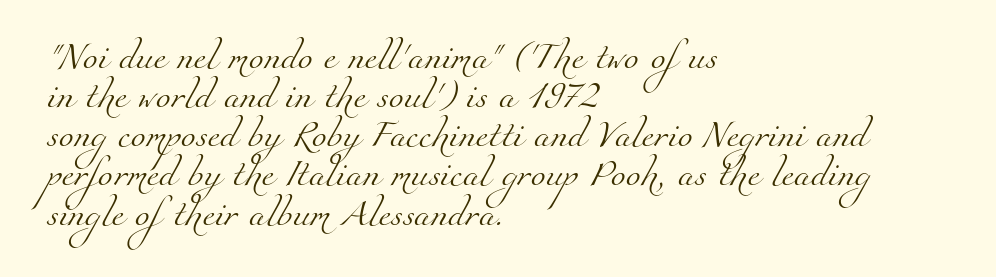
The rows are spaced the way most documents space them. Compared with typical body copy, the letter spacing here is the same. Heaviness? Minimal to ordinary, like unemphasized prose. The strip under each line holds only bare page.
